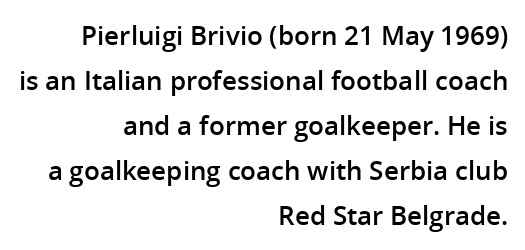
Q: Is the text bold? A: Semi-bold.
Q: Is the text italic (slanted)? A: No, it is upright.
Q: Is the text underlined? A: No.
Q: How is the paragraph aligned? A: Right-aligned.
Q: Is the spacing between letters normal or unusually wide? A: Normal.
